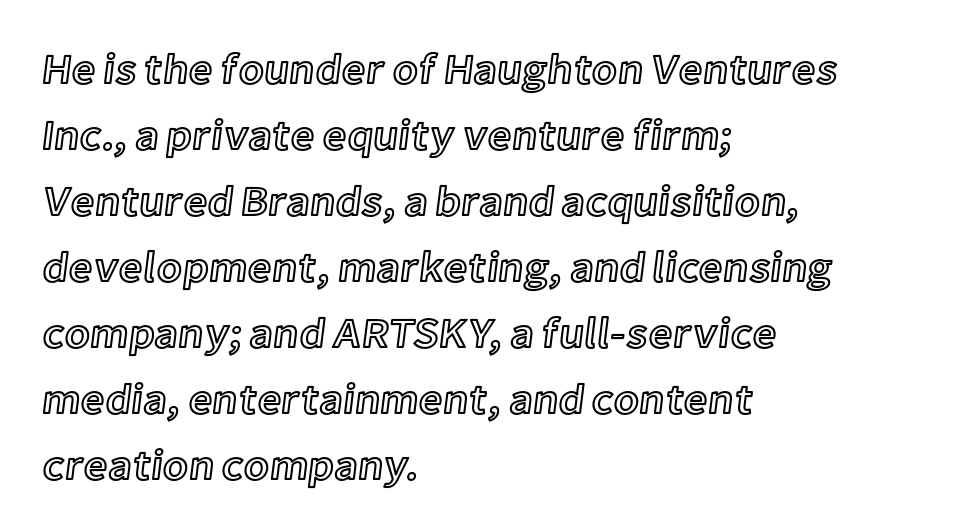
Q: Is the text italic (slanted)? A: Yes.
Q: Is the text underlined? A: No.
Q: How is the paragraph aligned? A: Left-aligned.
Q: Is the spacing between letters normal or unusually wide? A: Normal.
Q: Is the spacing between lines tight, normal or loose? A: Normal.
Q: Width (condensed, normal, or wide)? A: Normal.
Q: x-height? A: Medium.
Q: Monospaced? A: No.
